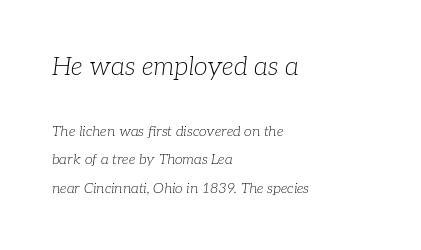
Visually, the top section dominates because its glyphs are scaled up. The paragraph shown leans on its left margin. Type without underlining. Nothing heavy about these letters — not bold at all.
